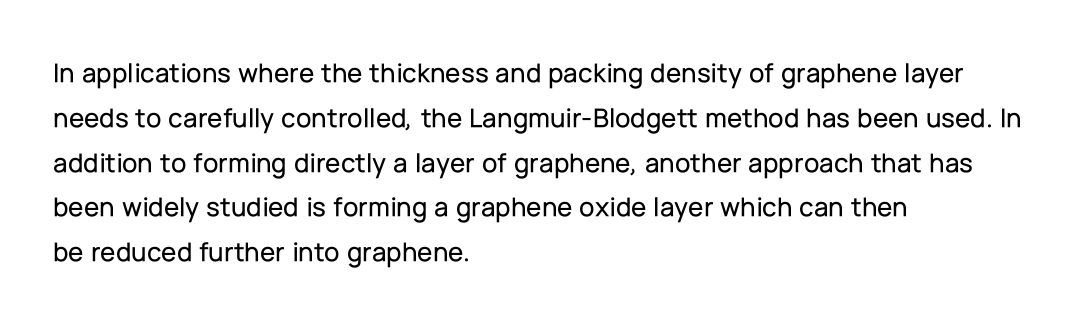
Q: Is the text italic (slanted)? A: No, it is upright.
Q: Is the typeface a serif or a sans-serif typeface? A: Sans-serif.
Q: Is the text underlined? A: No.
Q: How is the paragraph aligned? A: Left-aligned.
Q: Is the spacing between letters normal or unusually wide? A: Normal.
Q: Is the spacing between lines tight, normal or loose? A: Normal.
Q: Width (condensed, normal, or wide)? A: Normal.
Q: Stroke contrast? A: Low.
Q: x-height? A: Medium.
Q: Monospaced? A: No.
